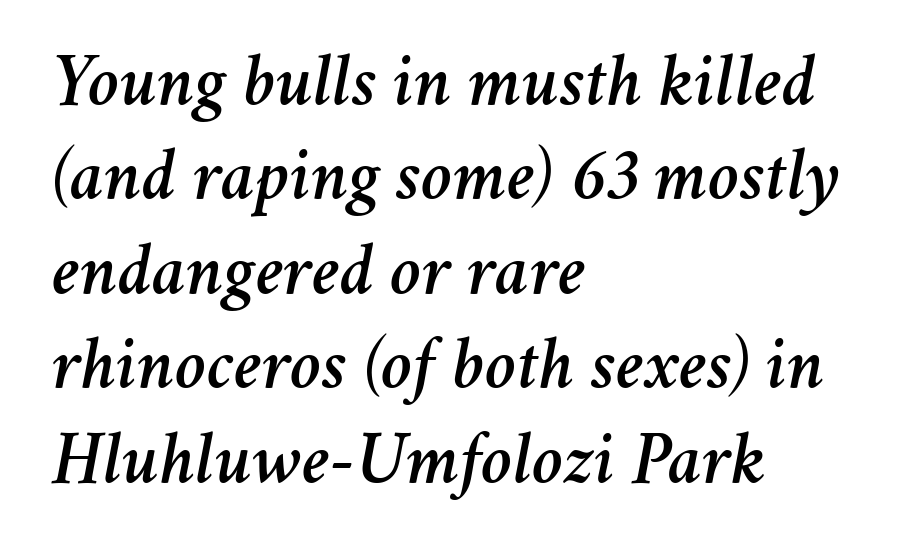
The rendering keeps characters at their native spacing. Which margin do the lines hug? The left one — the right edge is uneven. Spacing verdict: proportional, widths tailored to each character. The foot of each line stays bare and open. This sample uses an oblique cut, with every glyph tilted off the vertical. One glance says typical: line gaps are just what's usual.
